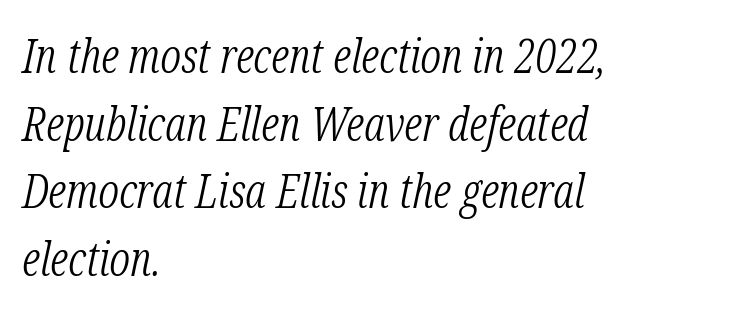
The image shows 47 px light, condensed serif type, italic (leaning right); set left-aligned, normal line spacing (1.44x), normal letter spacing, not underlined; low stroke contrast and a medium x-height.
